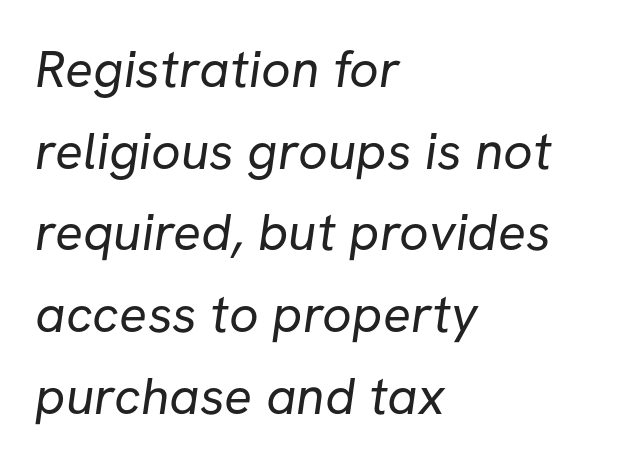
Q: Is the text bold? A: No.
Q: Is the typeface a serif or a sans-serif typeface? A: Sans-serif.
Q: Is the text underlined? A: No.
Q: How is the paragraph aligned? A: Left-aligned.
Q: Is the spacing between letters normal or unusually wide? A: Normal.
Q: Is the spacing between lines tight, normal or loose? A: Normal.
Q: Width (condensed, normal, or wide)? A: Normal.
Q: Stroke contrast? A: Low.
Q: x-height? A: Medium.
Q: Monospaced? A: No.
